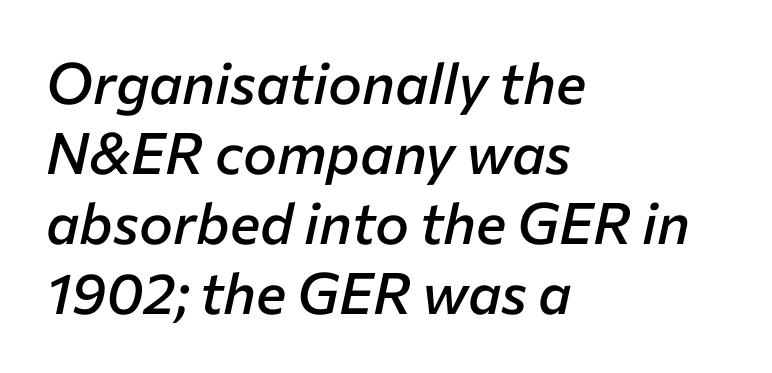
Q: Is the text bold? A: Semi-bold.
Q: Is the text italic (slanted)? A: Yes, it leans right by about 12 degrees.
Q: Is the text underlined? A: No.
Q: How is the paragraph aligned? A: Left-aligned.
Q: Is the spacing between letters normal or unusually wide? A: Normal.
Q: Width (condensed, normal, or wide)? A: Normal.
Q: Stroke contrast? A: Low.
Q: x-height? A: Medium.
Q: Monospaced? A: No.
